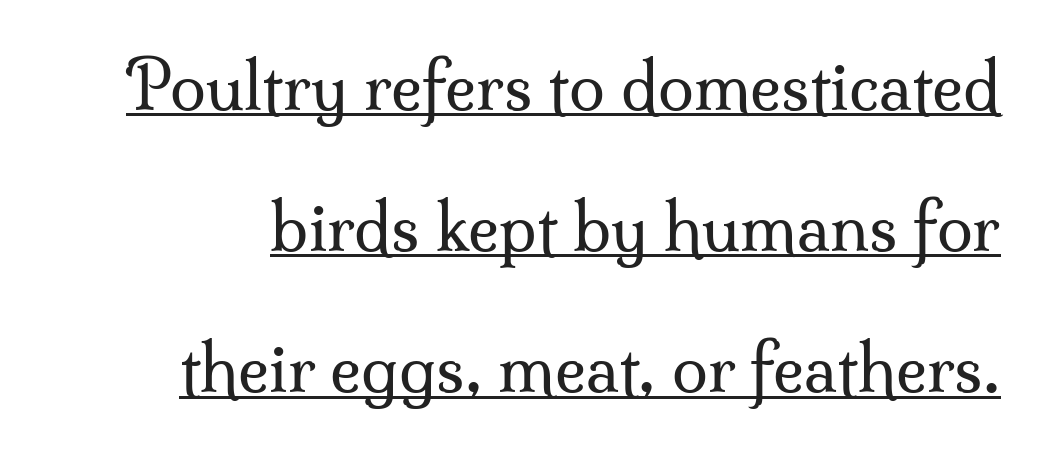
Descenders here cross a horizontal rule under the line. The typography opts for an upright posture over an oblique one. The vertical gap from one line to the next is large. I'd call this a serif setting — the letters wear small feet.
